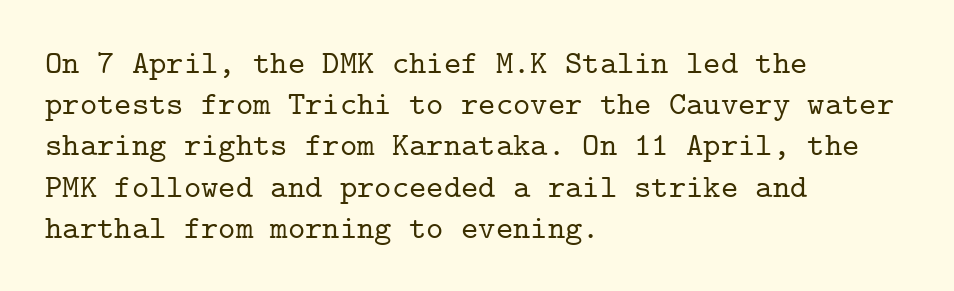
Q: Is the text italic (slanted)? A: No, it is upright.
Q: Is the typeface a serif or a sans-serif typeface? A: Serif.
Q: Is the text underlined? A: No.
Q: How is the paragraph aligned? A: Left-aligned.
Q: Is the spacing between letters normal or unusually wide? A: Normal.
Q: Is the spacing between lines tight, normal or loose? A: Normal.
Q: Width (condensed, normal, or wide)? A: Normal.
Q: Stroke contrast? A: Low.
Q: x-height? A: Medium.
Q: Monospaced? A: Yes.
